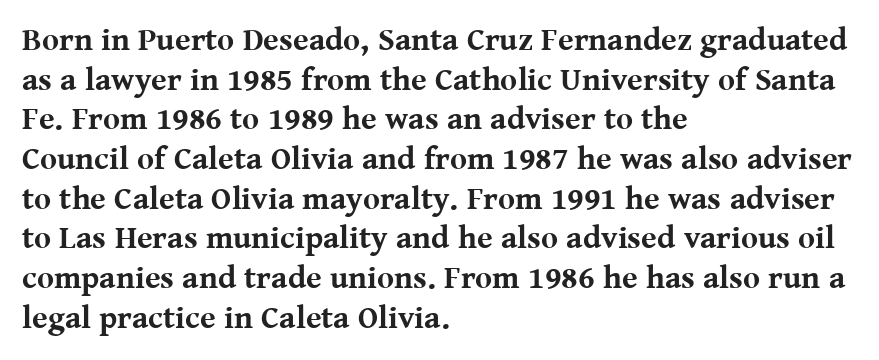
{"serif": "yes", "italic": "no", "bold": "yes", "weight": "bold", "width": "normal", "stroke_contrast": "medium", "x_height": "medium", "monospaced": "no", "underline": "no", "align": "left", "line_spacing_ratio": 1.24, "letter_spacing": "normal", "letter_spacing_em": 0.0, "glyph_px": 32}
